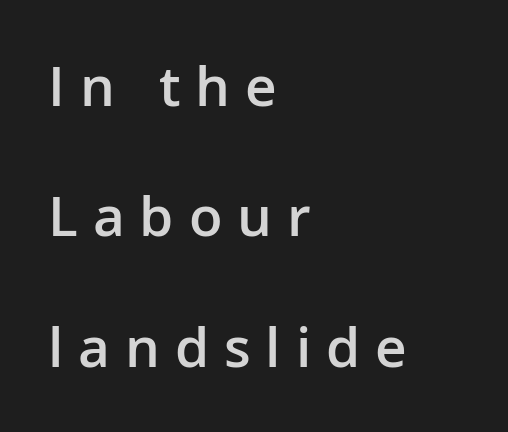
The image shows 55 px semibold sans-serif type, upright; set left-aligned, loose line spacing (2.37x), unusually wide letter spacing (+0.27 em), not underlined; low stroke contrast and a medium x-height.
